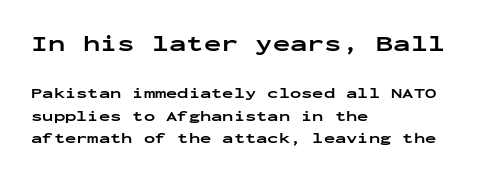
The paragraph has a hard left edge and a soft right edge. The rows are spaced the way most documents space them. Emphasis by weight is at full strength: bold. Here the first block reads like a headline and the second like body copy. A bare baseline throughout the passage. Do the letters lean? They stand straight.
